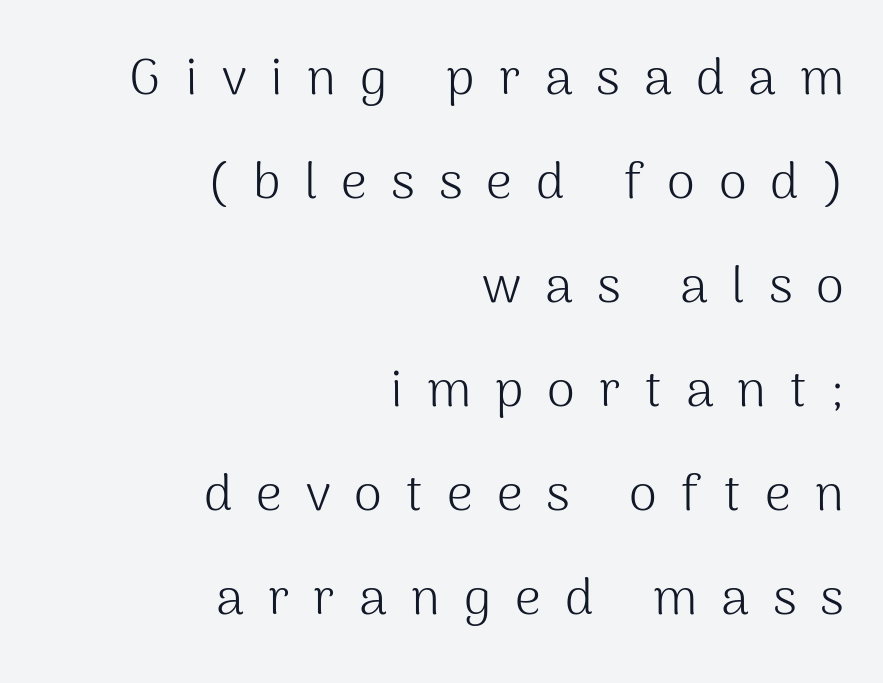
Proportional: the letters do not fall into vertical columns. Letterform terminals end flat and unadorned throughout the passage. Heft: none added — not bold. The line-height multiplier appears high, well above default.
